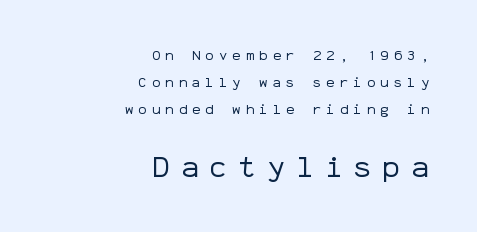
The type sits square on the baseline with zero lean. The glyphs are unaccompanied by any horizontal stroke below them. Honestly, the letter spacing is so wide it's the main thing you notice. Counters stay open thanks to moderate or lighter strokes.
